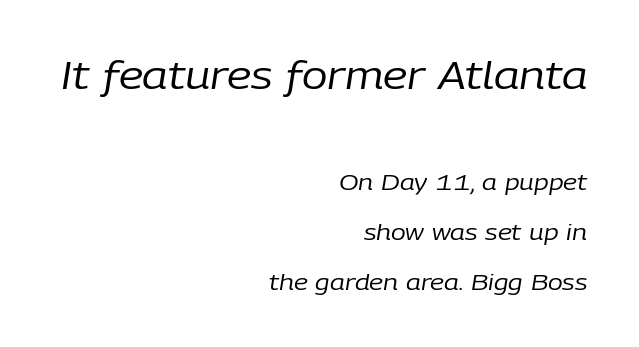
The image shows 38 px regular-weight type, italic (leaning right); set right-aligned, loose line spacing (2.26x), normal letter spacing, not underlined; the first (top) block is 1.73x larger; low stroke contrast and a medium x-height.
